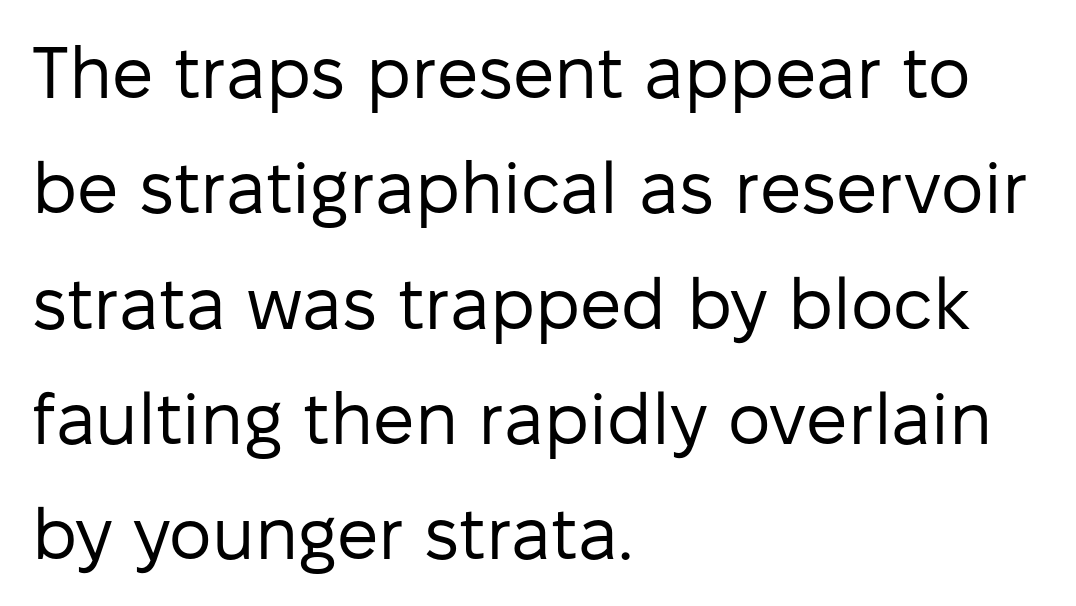
{"serif": "no", "italic": "no", "bold": "no", "weight": "regular", "width": "normal", "stroke_contrast": "low", "x_height": "medium", "monospaced": "no", "underline": "no", "align": "left", "line_spacing": "normal", "line_spacing_ratio": 1.58, "letter_spacing": "normal", "letter_spacing_em": 0.0, "glyph_px": 73}
